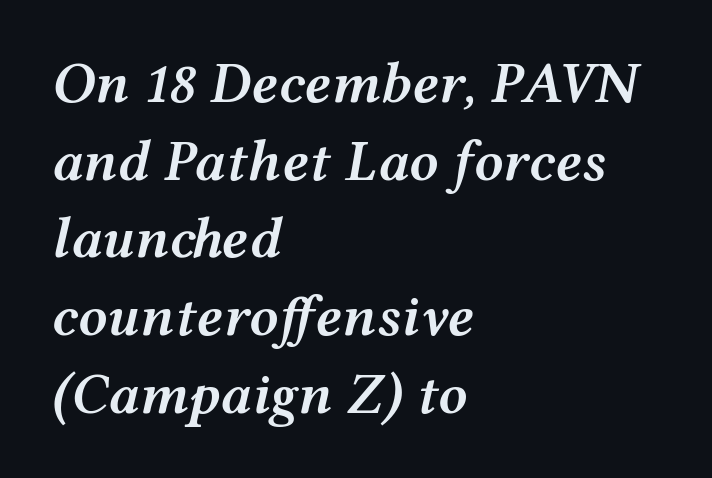
Q: Is the text bold? A: Semi-bold.
Q: Is the text italic (slanted)? A: Yes, it leans right by about 12 degrees.
Q: Is the text underlined? A: No.
Q: How is the paragraph aligned? A: Left-aligned.
Q: Is the spacing between letters normal or unusually wide? A: Normal.
Q: Is the spacing between lines tight, normal or loose? A: Normal.
Q: Width (condensed, normal, or wide)? A: Wide.
Q: Stroke contrast? A: Medium.
Q: x-height? A: Medium.
Q: Monospaced? A: No.
